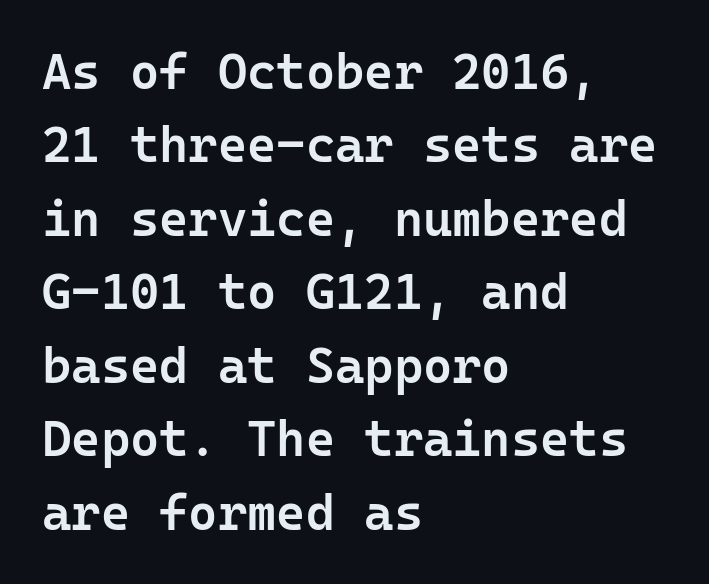
The image shows 50 px semibold sans-serif type, upright, monospaced; set left-aligned, normal line spacing (1.47x), normal letter spacing, not underlined; low stroke contrast and a medium x-height.
